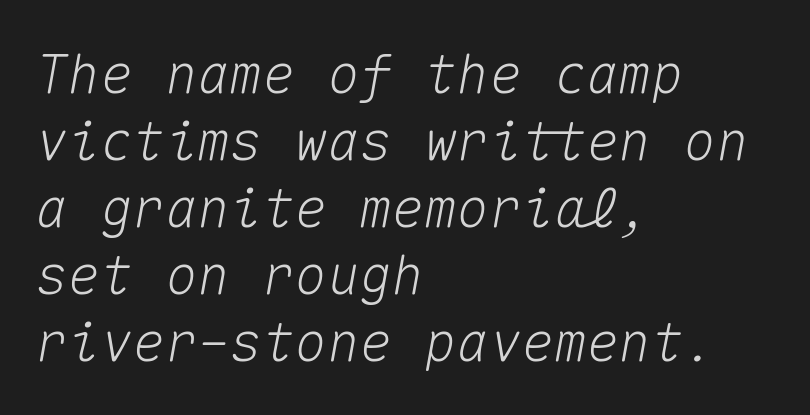
Characters follow at the spacing the type designer built in. Here the designer chose a console-style face with uniform glyph widths. Bare-footed words on every line. Rendered with sloped, italic letterforms. In CSS terms this would be text-align: left.
